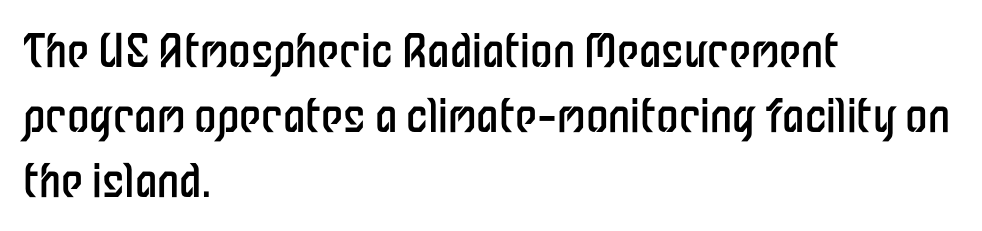
The setting favours the left margin, as ordinary paragraphs usually do. Font category for this specimen: sans-serif. The rendering uses a moderate line-height, typical for paragraphs. The specimen reads as upright at a glance. Has an underline been added? It has not. Caption: face not bold, strokes unweighted.
